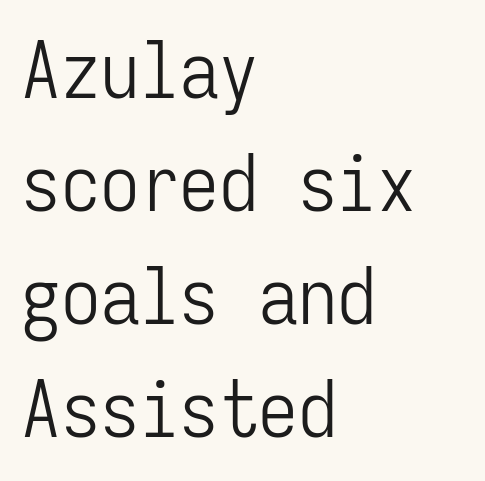
{"serif": "no", "italic": "no", "bold": "no", "weight": "light", "width": "condensed", "stroke_contrast": "low", "x_height": "medium", "monospaced": "yes", "underline": "no", "align": "left", "line_spacing": "normal", "line_spacing_ratio": 1.43, "letter_spacing": "normal", "letter_spacing_em": 0.0, "glyph_px": 79}
